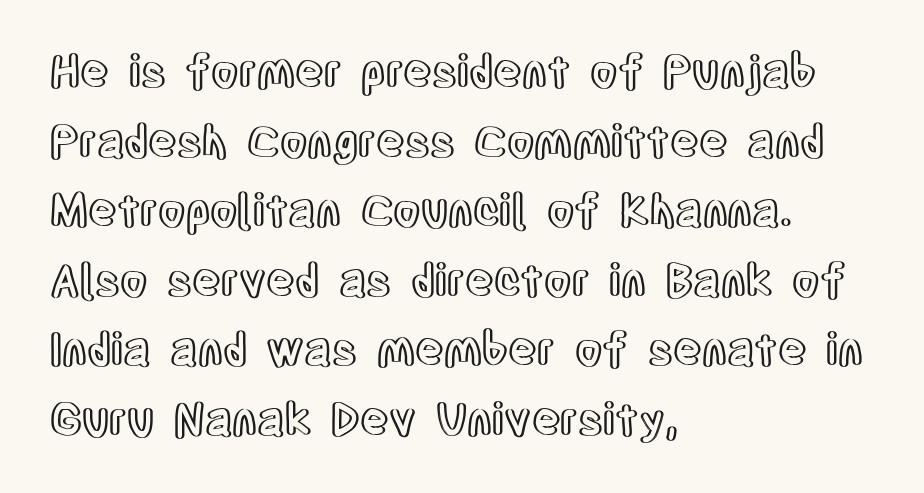
Q: Is the text italic (slanted)? A: No, it is upright.
Q: Is the text underlined? A: No.
Q: How is the paragraph aligned? A: Left-aligned.
Q: Is the spacing between letters normal or unusually wide? A: Normal.
Q: Is the spacing between lines tight, normal or loose? A: Normal.
Q: Width (condensed, normal, or wide)? A: Condensed.
Q: x-height? A: Large.
Q: Monospaced? A: No.
